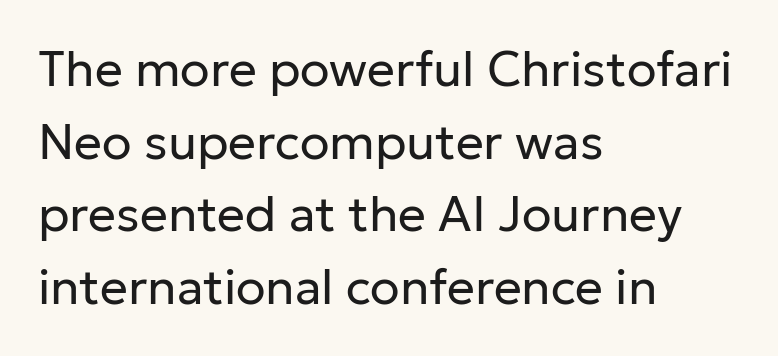
Q: Is the text bold? A: No.
Q: Is the text italic (slanted)? A: No, it is upright.
Q: Is the typeface a serif or a sans-serif typeface? A: Sans-serif.
Q: Is the text underlined? A: No.
Q: How is the paragraph aligned? A: Left-aligned.
Q: Is the spacing between letters normal or unusually wide? A: Normal.
Q: Is the spacing between lines tight, normal or loose? A: Normal.
Q: Width (condensed, normal, or wide)? A: Normal.
Q: Stroke contrast? A: Low.
Q: x-height? A: Medium.
Q: Monospaced? A: No.
